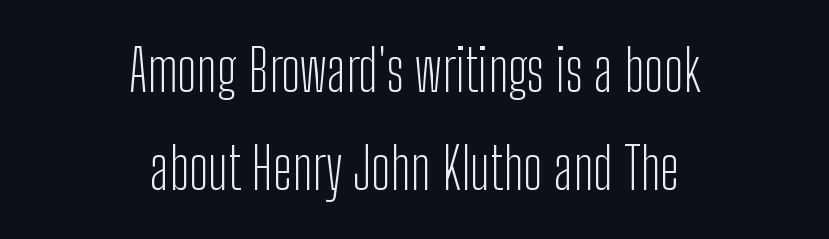
Q: Is the text bold? A: No.
Q: Is the text italic (slanted)? A: No, it is upright.
Q: Is the typeface a serif or a sans-serif typeface? A: Sans-serif.
Q: Is the text underlined? A: No.
Q: How is the paragraph aligned? A: Centered.
Q: Is the spacing between letters normal or unusually wide? A: Normal.
Q: Width (condensed, normal, or wide)? A: Condensed.
Q: Stroke contrast? A: Low.
Q: x-height? A: Medium.
Q: Monospaced? A: No.
